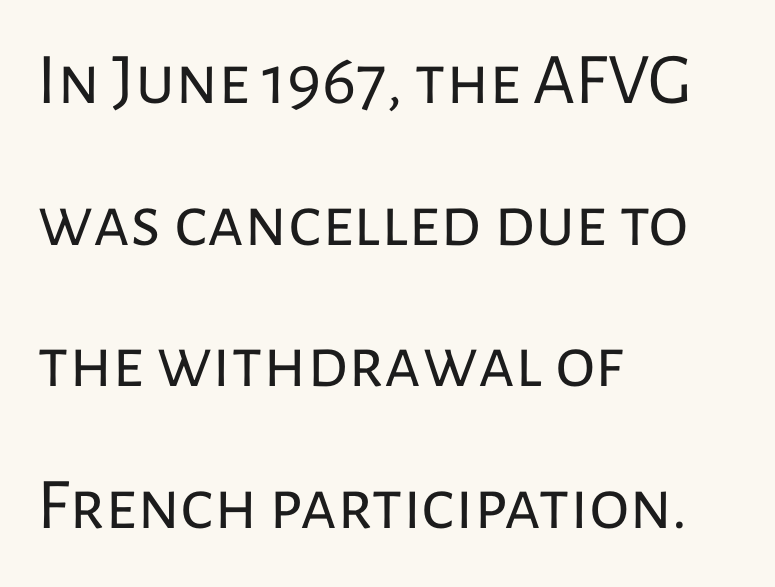
Is this a fixed-width face? No — the glyphs have proportional, varying widths. I'd call this a sans setting — the letters go barefoot. Words appear dense and cohesive because spacing is normal. The letterforms sit at book weight or below. All the whitespace from short lines collects on the right.
